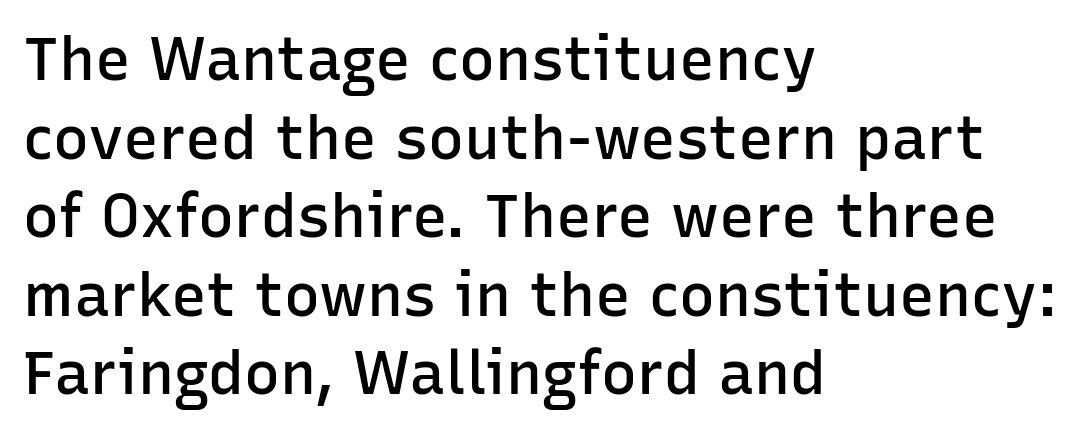
Q: Is the text bold? A: Semi-bold.
Q: Is the text italic (slanted)? A: No, it is upright.
Q: Is the typeface a serif or a sans-serif typeface? A: Sans-serif.
Q: Is the text underlined? A: No.
Q: How is the paragraph aligned? A: Left-aligned.
Q: Is the spacing between letters normal or unusually wide? A: Normal.
Q: Is the spacing between lines tight, normal or loose? A: Normal.
Q: Width (condensed, normal, or wide)? A: Normal.
Q: Stroke contrast? A: Low.
Q: x-height? A: Medium.
Q: Monospaced? A: No.
